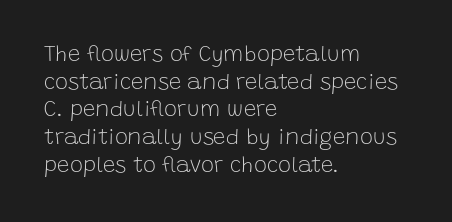
The typeface has the unassuming heft of standard copy or less. Vertical strokes here are truly vertical. A clean baseline with only descenders dipping below it. Default kerning and tracking; the words read as compact shapes.
